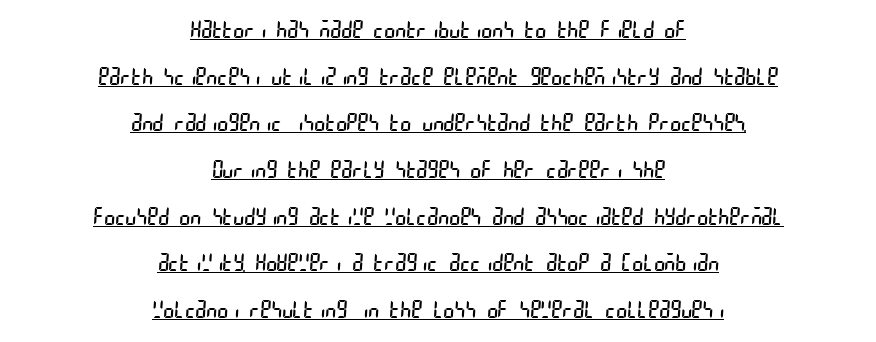
Q: Is the text bold? A: No.
Q: Is the text underlined? A: Yes.
Q: How is the paragraph aligned? A: Centered.
Q: Is the spacing between letters normal or unusually wide? A: Normal.
Q: Is the spacing between lines tight, normal or loose? A: Loose.
